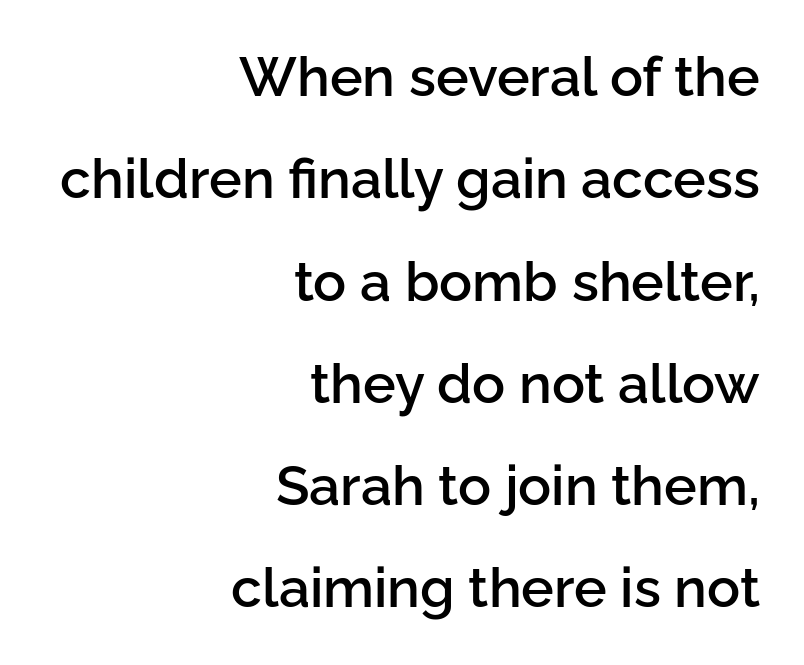
{"serif": "no", "italic": "no", "bold": "semi", "weight": "semibold", "width": "normal", "stroke_contrast": "low", "x_height": "medium", "monospaced": "no", "underline": "no", "align": "right", "line_spacing_ratio": 1.86, "letter_spacing": "normal", "letter_spacing_em": 0.0, "glyph_px": 55}
